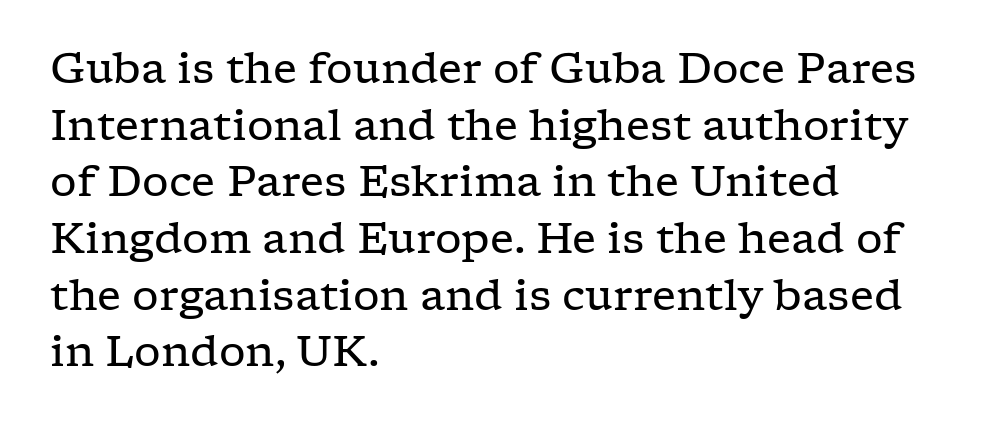
Q: Is the text bold? A: No.
Q: Is the text italic (slanted)? A: No, it is upright.
Q: Is the typeface a serif or a sans-serif typeface? A: Serif.
Q: Is the text underlined? A: No.
Q: How is the paragraph aligned? A: Left-aligned.
Q: Is the spacing between letters normal or unusually wide? A: Normal.
Q: Is the spacing between lines tight, normal or loose? A: Normal.
Q: Width (condensed, normal, or wide)? A: Wide.
Q: Stroke contrast? A: Low.
Q: x-height? A: Medium.
Q: Monospaced? A: No.
